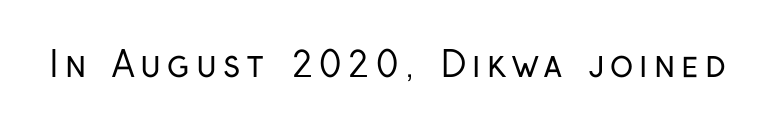
Every stem runs plumb, perpendicular to the baseline. Descender tails drop into unmarked territory. The strokes carry an ordinary text weight at most. The letters advance in unequal steps, a hallmark of proportional type.
